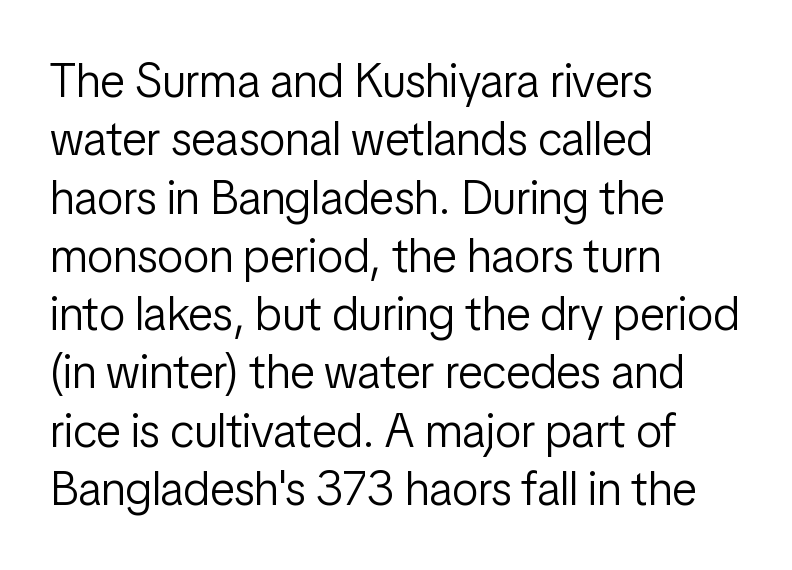
Q: Is the text bold? A: No.
Q: Is the text italic (slanted)? A: No, it is upright.
Q: Is the typeface a serif or a sans-serif typeface? A: Sans-serif.
Q: Is the text underlined? A: No.
Q: How is the paragraph aligned? A: Left-aligned.
Q: Is the spacing between letters normal or unusually wide? A: Normal.
Q: Width (condensed, normal, or wide)? A: Condensed.
Q: Stroke contrast? A: Low.
Q: x-height? A: Medium.
Q: Monospaced? A: No.
